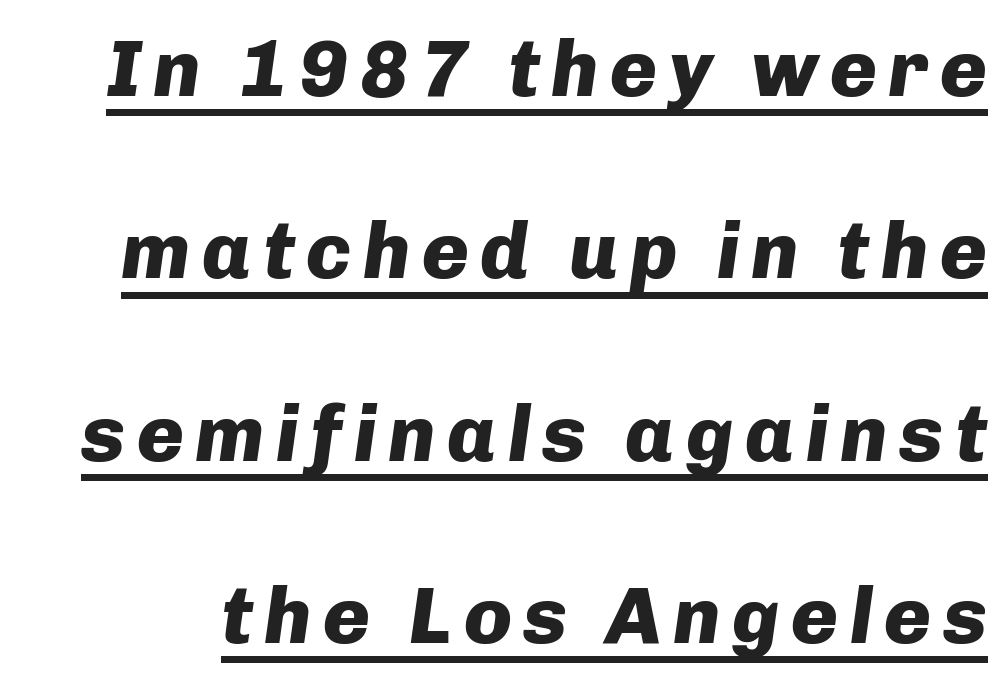
{"italic": "yes", "lean": "right", "slant_degrees": 8, "bold": "yes", "weight": "heavy", "width": "normal", "stroke_contrast": "low", "x_height": "medium", "monospaced": "no", "underline": "yes", "line_spacing": "loose", "line_spacing_ratio": 2.28, "glyph_px": 80}
